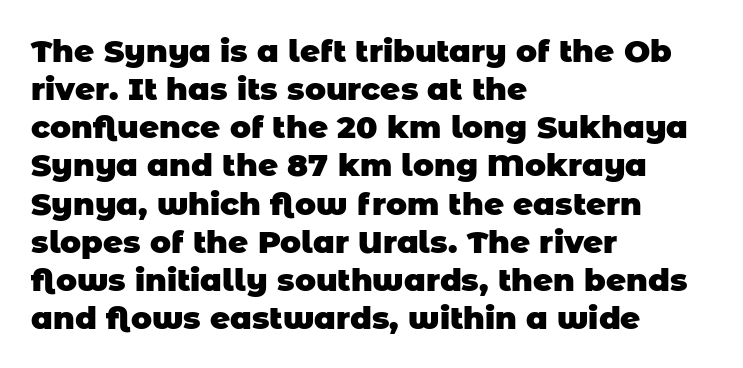
The passage shown is not underscored anywhere. Pretty heavy lettering here — definitely bold. A typesetter would label this face a sans. Default kerning and tracking; the words read as compact shapes.
